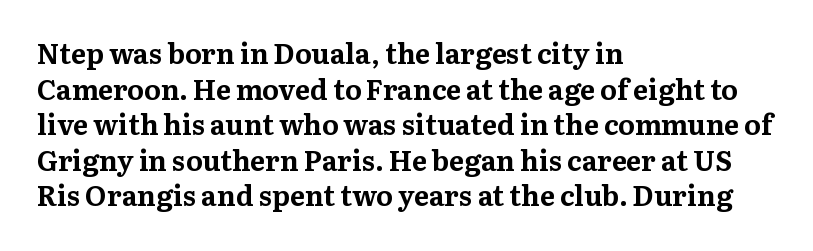
Successive baselines arrive at the customary interval. Letters rest on an invisible, unmarked baseline. A roman cut, with each character standing at attention. Here the glyphs are tracked normally, forming tight word shapes.
